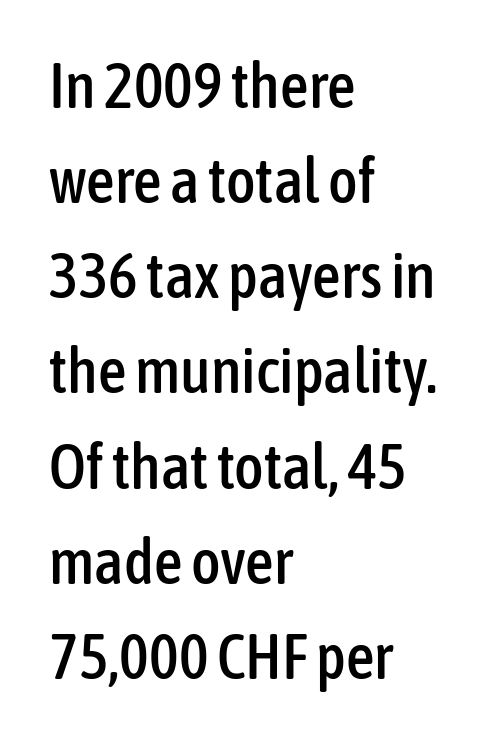
Each letter's strokes conclude bluntly, with no projecting serifs. The ragged edge is on the right, which tells us the setting is flush left. The space beneath each line is pristine and unruled. Words appear dense and cohesive because spacing is normal. Rendered with straight, roman letterforms. Normally led — the rows are evenly, conventionally spaced.
